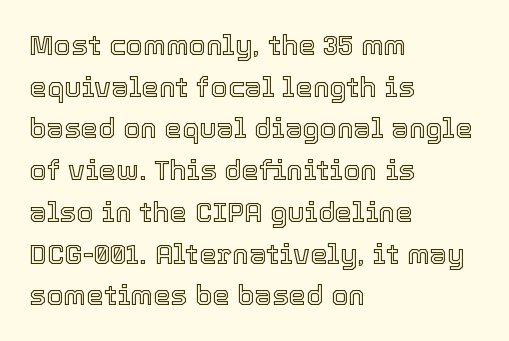
Q: Is the text italic (slanted)? A: No, it is upright.
Q: Is the text underlined? A: No.
Q: How is the paragraph aligned? A: Left-aligned.
Q: Is the spacing between letters normal or unusually wide? A: Normal.
Q: Is the spacing between lines tight, normal or loose? A: Normal.
Q: Width (condensed, normal, or wide)? A: Normal.
Q: x-height? A: Medium.
Q: Monospaced? A: No.
